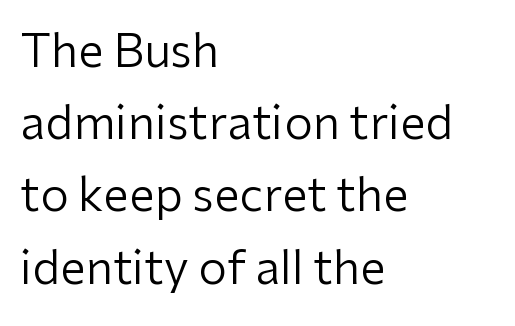
{"serif": "no", "italic": "no", "bold": "no", "weight": "regular", "width": "normal", "stroke_contrast": "low", "x_height": "medium", "monospaced": "no", "underline": "no", "align": "left", "line_spacing": "normal", "line_spacing_ratio": 1.57, "letter_spacing": "normal", "letter_spacing_em": 0.0, "glyph_px": 46}
